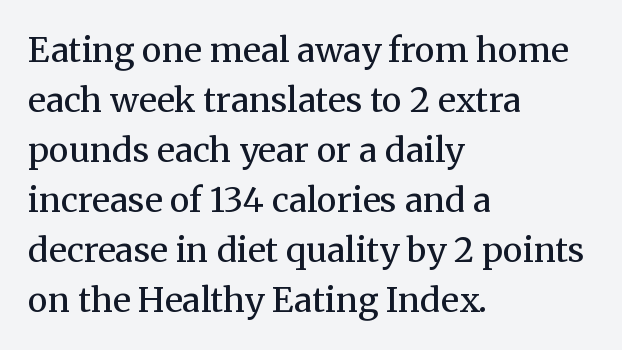
The letters advance in unequal steps, a hallmark of proportional type. Ascenders rise straight up at ninety degrees. Vertically, the passage feels balanced, rows spaced as you'd expect. Does the type have serifs? Yes, each stem ends in a small foot.
